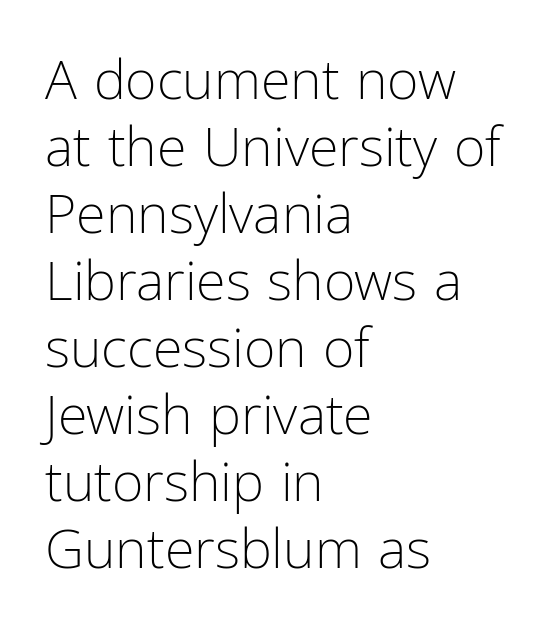
Q: Is the text bold? A: No.
Q: Is the text italic (slanted)? A: No, it is upright.
Q: Is the typeface a serif or a sans-serif typeface? A: Sans-serif.
Q: Is the text underlined? A: No.
Q: How is the paragraph aligned? A: Left-aligned.
Q: Is the spacing between letters normal or unusually wide? A: Normal.
Q: Width (condensed, normal, or wide)? A: Condensed.
Q: Stroke contrast? A: Low.
Q: x-height? A: Medium.
Q: Monospaced? A: No.
